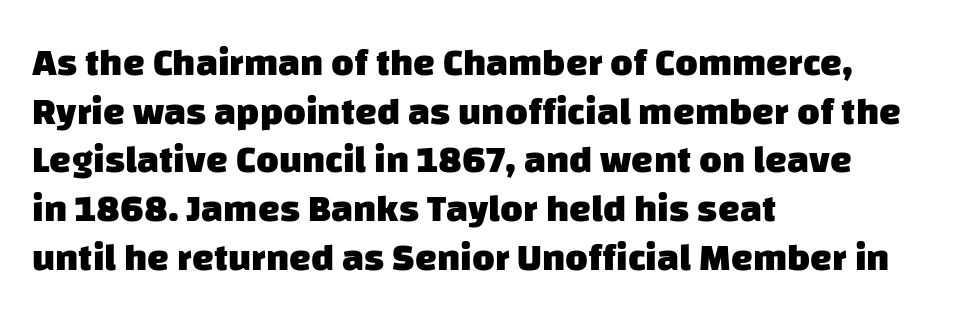
Does extra space separate the letters? No, they use regular spacing. Students, this is bold: see how much ink each stroke carries. Here the designer chose a conventional face with non-uniform glyph widths. Is this a sans? Yes — the strokes have no serifs. The text block is weighted toward the left margin, trailing off unevenly rightward. A bare baseline throughout the passage.
